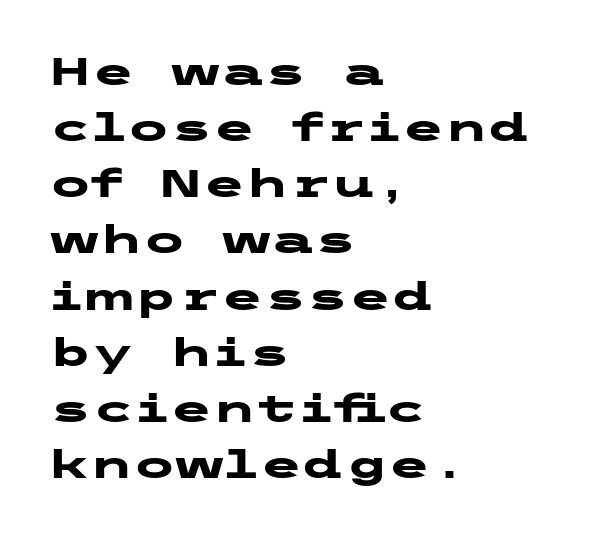
{"serif": "no", "italic": "no", "bold": "yes", "weight": "heavy", "width": "wide", "stroke_contrast": "low", "x_height": "medium", "underline": "no", "align": "left", "line_spacing": "normal", "line_spacing_ratio": 1.44, "letter_spacing": "normal", "letter_spacing_em": 0.0, "glyph_px": 39}
